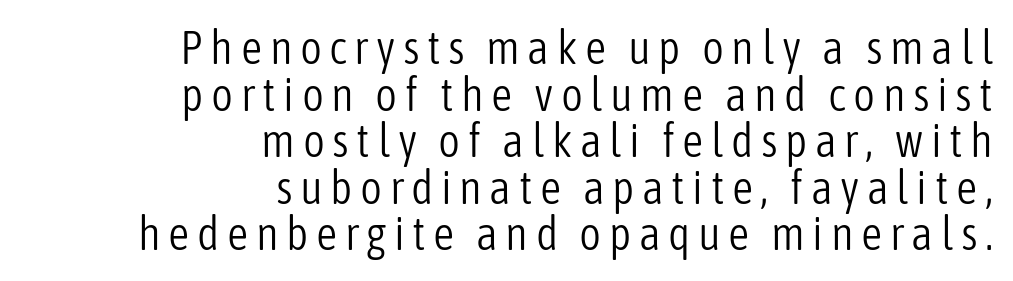
The vertical gap from one line to the next is small. Unmarked baselines from the first word to the last. No chunkiness to these letters — they're not bold. The letters stand upright; this is a roman face.
